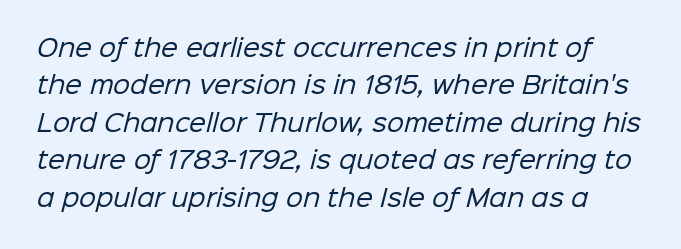
If you measured baseline to baseline, you'd find a middling distance. Nobody drew a line under any word here. Characters follow at the spacing the type designer built in. Letters have the restrained weight of plain body copy at most.
